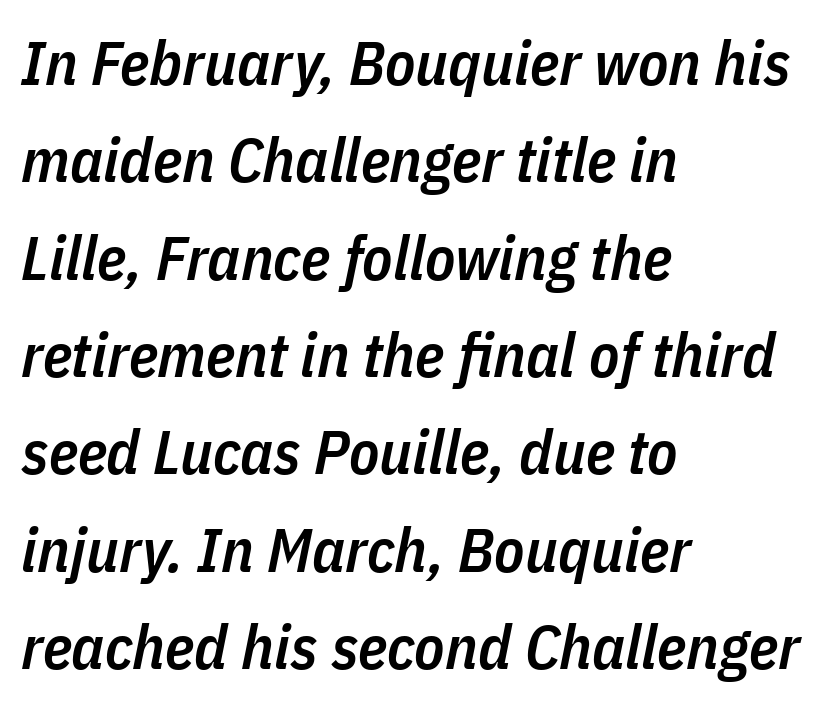
The image shows 62 px semibold, condensed type, italic (leaning right); set left-aligned, normal line spacing (1.57x), normal letter spacing, not underlined; low stroke contrast and a medium x-height.
